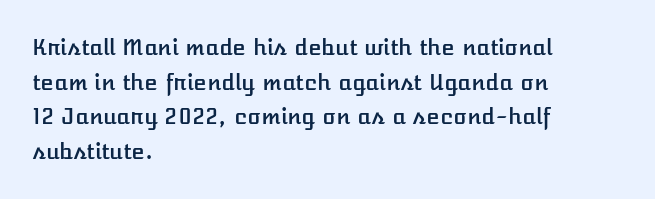
The setting favours the left margin, as ordinary paragraphs usually do. The letters stand straight up with perfectly vertical stems. Baseline-to-baseline distance is the conventional proportion of letter height. Beneath every word, the page is bare. Is the letter spacing exaggerated? No — it looks like the ordinary default.
